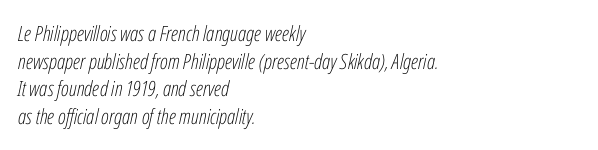
The image shows 21 px text type, italic (leaning right); set left-aligned, normal line spacing (1.32x), normal letter spacing, not underlined.
